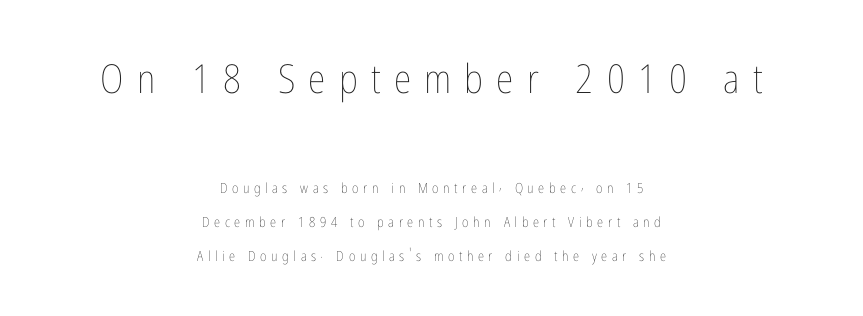
{"italic": "no", "bold": "no", "weight": "thin", "width": "condensed", "stroke_contrast": "low", "x_height": "medium", "monospaced": "no", "underline": "no", "align": "center", "line_spacing": "loose", "line_spacing_ratio": 2.41, "letter_spacing": "wide", "letter_spacing_em": 0.33, "larger_block": "first", "size_ratio": 2.86, "glyph_px": 40}
